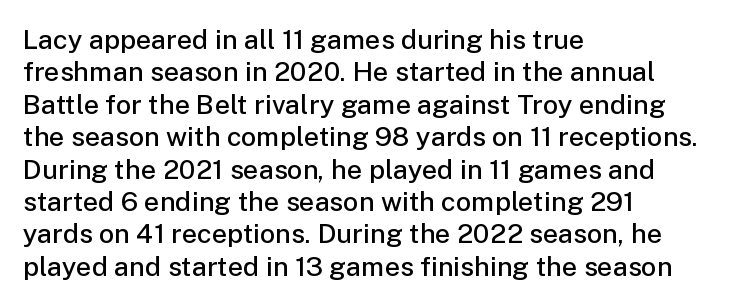
Beneath every word, the page is bare. A somewhat darkened texture: the type is semibold rather than bold. The axis of the letterforms is exactly vertical. Words appear dense and cohesive because spacing is normal.
